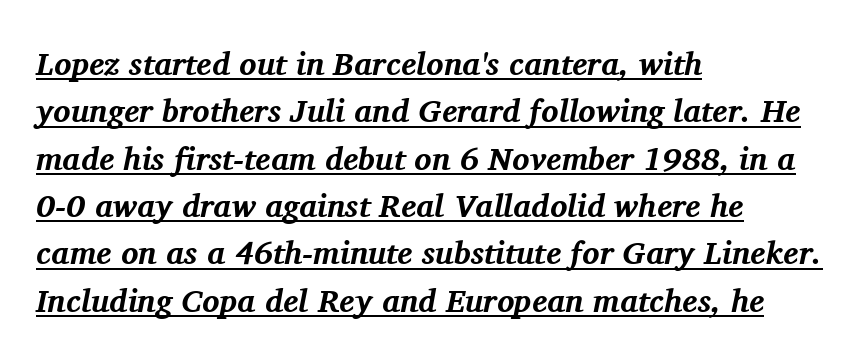
The designer left line spacing at the default. Every row of glyphs begins at an identical x-position on the left. Slant detected: the letters are inclined. Stroke terminals: seriffed.
